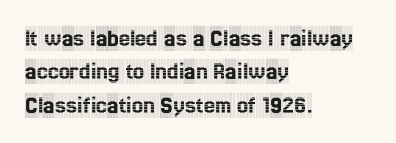
Q: Is the text italic (slanted)? A: No, it is upright.
Q: Is the text underlined? A: No.
Q: How is the paragraph aligned? A: Left-aligned.
Q: Is the spacing between letters normal or unusually wide? A: Normal.
Q: Is the spacing between lines tight, normal or loose? A: Normal.
